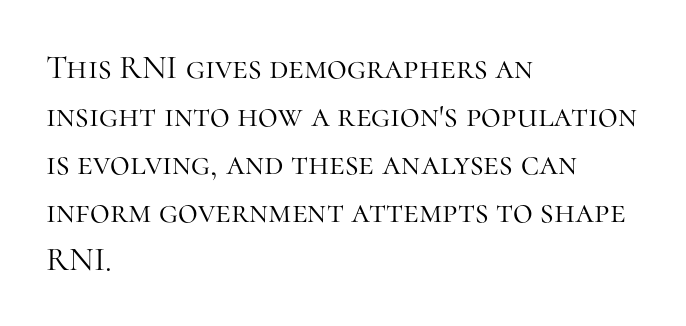
Q: Is the text bold? A: No.
Q: Is the text italic (slanted)? A: No, it is upright.
Q: Is the typeface a serif or a sans-serif typeface? A: Serif.
Q: Is the text underlined? A: No.
Q: How is the paragraph aligned? A: Left-aligned.
Q: Is the spacing between letters normal or unusually wide? A: Normal.
Q: Is the spacing between lines tight, normal or loose? A: Normal.
Q: Width (condensed, normal, or wide)? A: Normal.
Q: Stroke contrast? A: High.
Q: x-height? A: Medium.
Q: Monospaced? A: No.
